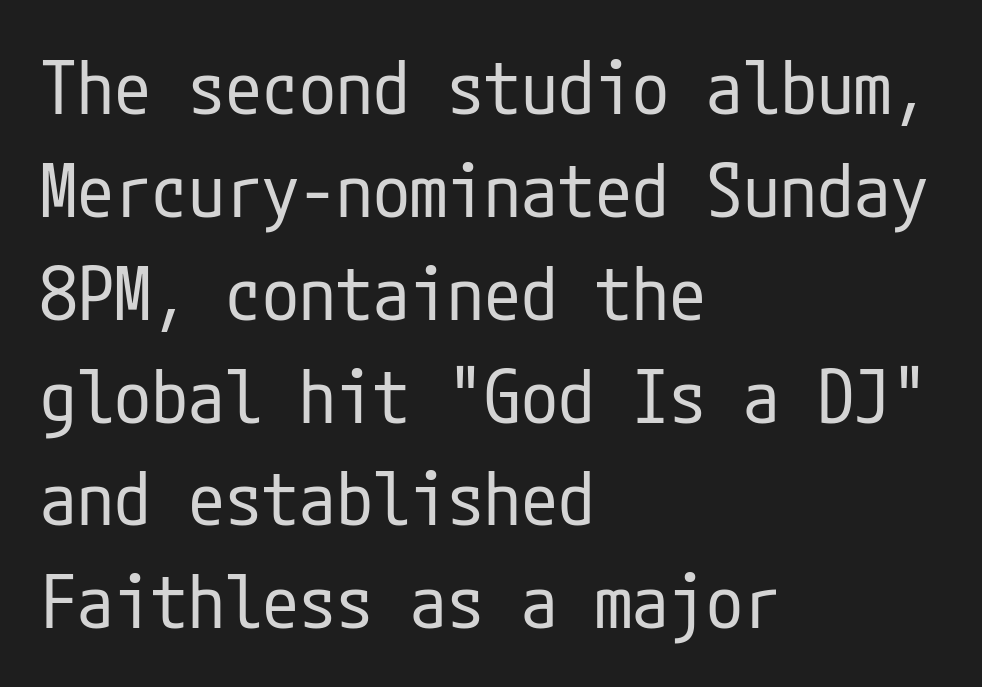
{"serif": "no", "italic": "no", "bold": "no", "weight": "regular", "width": "condensed", "stroke_contrast": "low", "x_height": "medium", "underline": "no", "align": "left", "line_spacing": "normal", "line_spacing_ratio": 1.39, "letter_spacing": "normal", "letter_spacing_em": 0.0, "glyph_px": 74}
